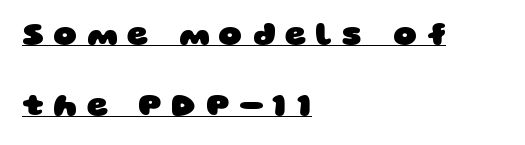
Q: Is the text bold? A: Yes.
Q: Is the typeface a serif or a sans-serif typeface? A: Sans-serif.
Q: Is the text underlined? A: Yes.
Q: How is the paragraph aligned? A: Left-aligned.
Q: Is the spacing between letters normal or unusually wide? A: Unusually wide.
Q: Is the spacing between lines tight, normal or loose? A: Loose.
Q: Width (condensed, normal, or wide)? A: Wide.
Q: Stroke contrast? A: Low.
Q: x-height? A: Large.
Q: Monospaced? A: No.
